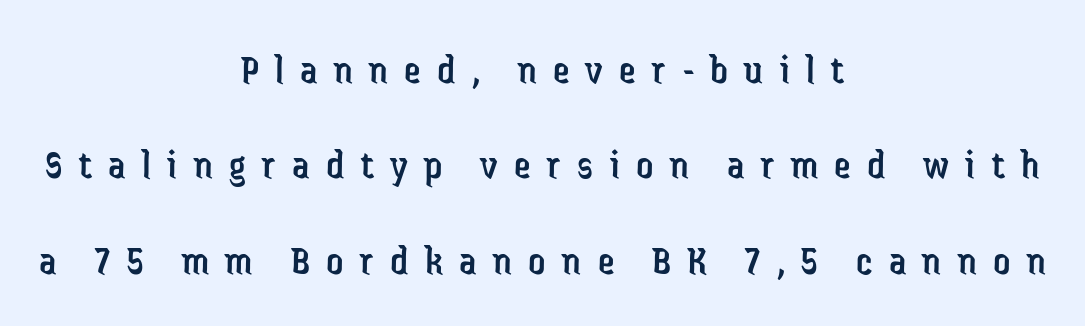
The image shows 42 px regular-weight, condensed sans-serif type, upright; set centered, loose line spacing (2.27x), unusually wide letter spacing (+0.39 em), not underlined; low stroke contrast and a medium x-height.
